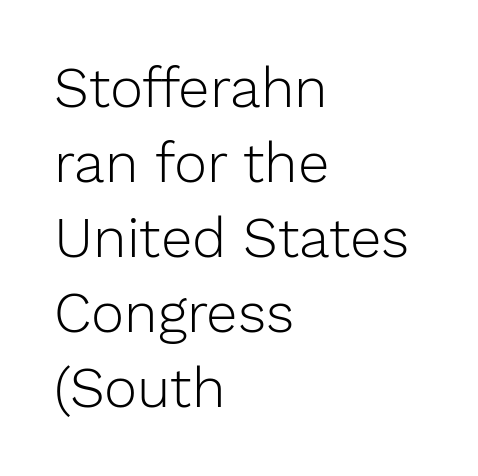
Serifs: no, the terminals of the letterforms are clean. The lines are quadded left. Clear beneath every line of the passage. Heft: none added — not bold. The font's upright variant was chosen for this text.
